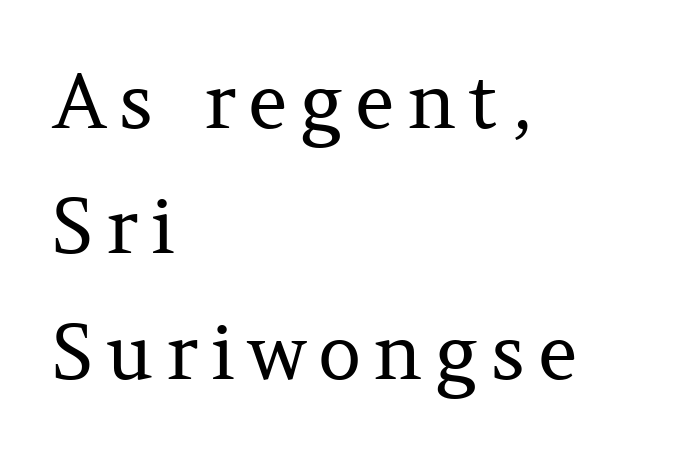
The image shows 76 px regular-weight serif type, upright; set left-aligned, normal line spacing (1.65x), not underlined; medium stroke contrast and a medium x-height.
